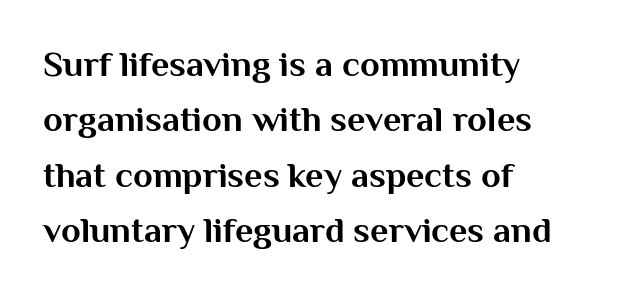
{"serif": "no", "italic": "no", "bold": "yes", "weight": "bold", "width": "normal", "stroke_contrast": "medium", "x_height": "medium", "monospaced": "no", "underline": "no", "align": "left", "line_spacing": "normal", "line_spacing_ratio": 1.54, "letter_spacing": "normal", "letter_spacing_em": 0.0, "glyph_px": 36}
